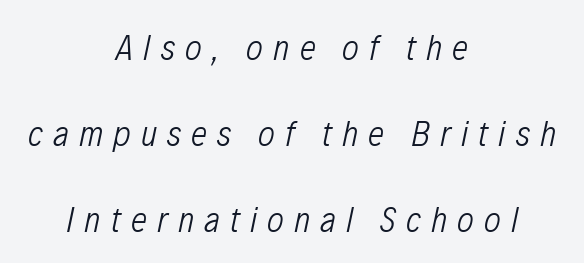
Honestly, the rows look like they've been pulled way apart. Neither beginnings nor endings align; midpoints do. Underlining? Definitely not there. In terms of posture, this sample is oblique.
